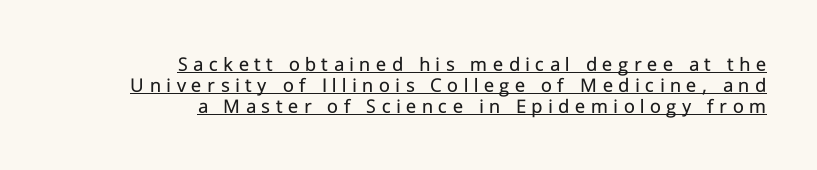
Emphasis is given by a line drawn under the lettering. Is the stroke heavy? The answer is a plain regular-or-lighter. The paragraph shown leans on its right margin. Is there any slant? The stems are plumb.
